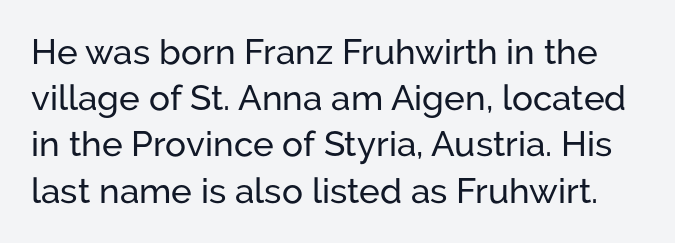
The image shows 35 px sans-serif type, upright; set normal line spacing (1.32x), normal letter spacing, not underlined; low stroke contrast and a medium x-height.
